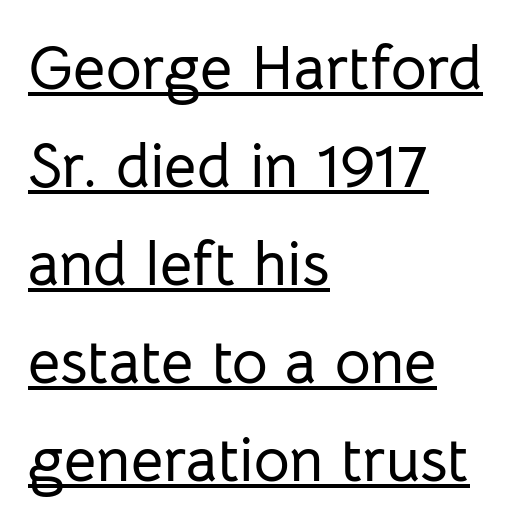
Spacing verdict: proportional, widths tailored to each character. Typeset ragged right — the left edge is the straight one. Tall strokes in this sample are plumb rather than angled. Nope, no serifs anywhere on these letters.
